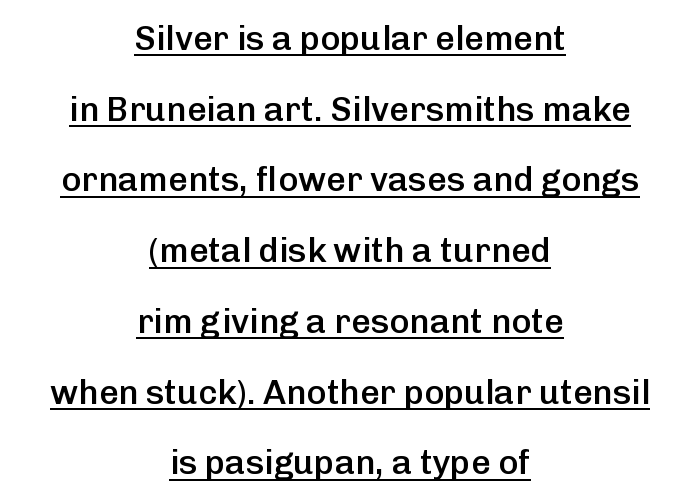
The image shows 34 px semibold sans-serif type, upright; set centered, loose line spacing (2.08x), normal letter spacing, underlined; low stroke contrast and a medium x-height.
